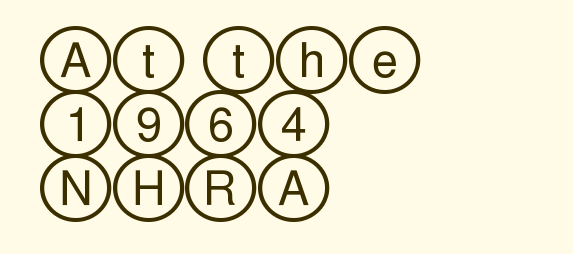
The type is set solid horizontally, with unmodified tracking. Posture: upright roman. The area under the type is left untouched. The block of text has a typical density, with ordinary space between rows.
